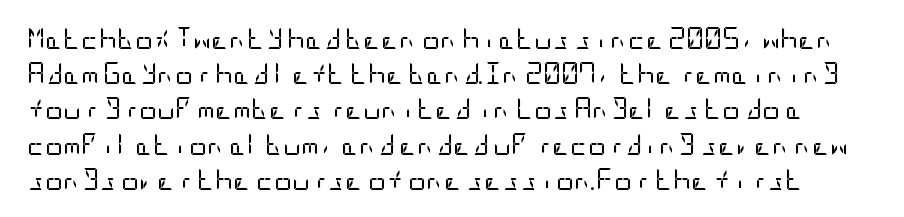
Q: Is the text bold? A: No.
Q: Is the text italic (slanted)? A: No, it is upright.
Q: Is the text underlined? A: No.
Q: Is the spacing between letters normal or unusually wide? A: Normal.
Q: Is the spacing between lines tight, normal or loose? A: Normal.
